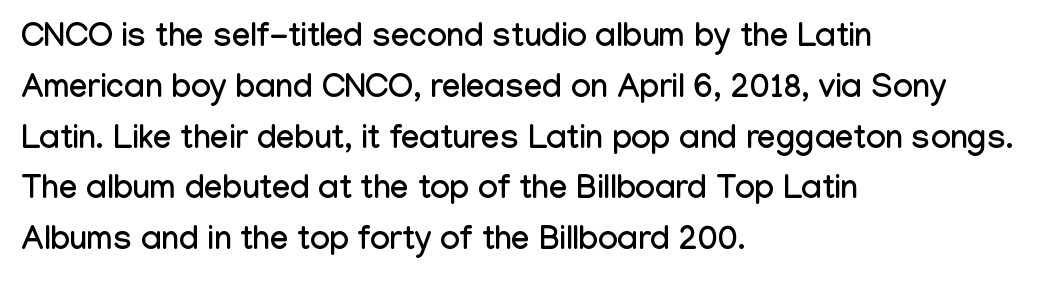
The image shows 33 px condensed sans-serif type, upright; set left-aligned, normal line spacing (1.54x), normal letter spacing, not underlined; low stroke contrast and a medium x-height.
